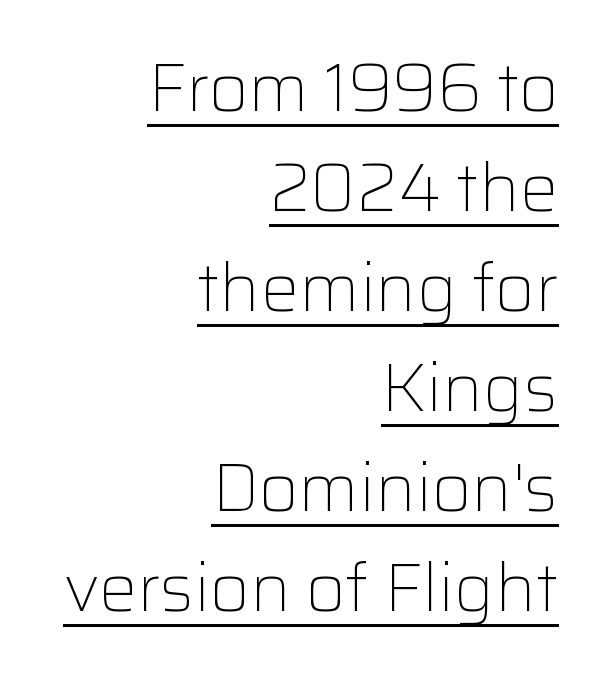
The image shows 68 px light sans-serif type, upright; set right-aligned, normal line spacing (1.47x), normal letter spacing, underlined; low stroke contrast and a medium x-height.
